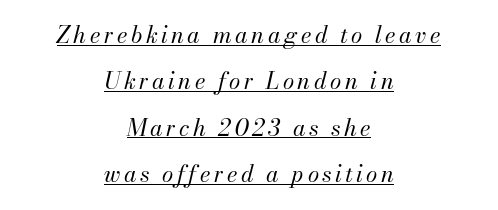
The image shows 23 px text type, italic (leaning right); set centered, loose line spacing (2.02x), underlined.
